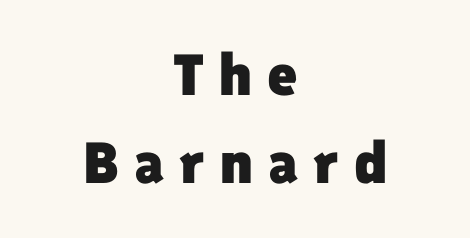
Display-style spreading of the glyphs; the letterfit is very open. Is this a sans? Yes — the strokes have no serifs. This rendering features lettering with no underline. These lines are centered, leaving both edges ragged.
